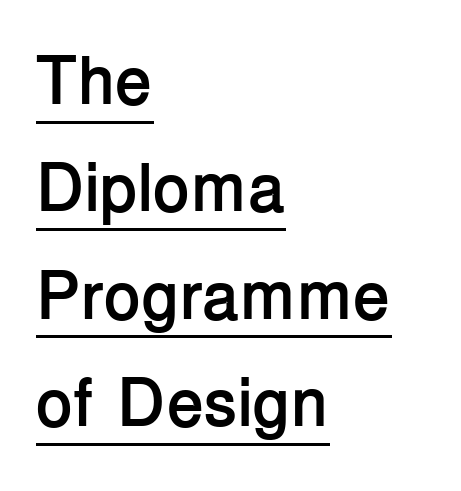
{"serif": "no", "italic": "no", "bold": "yes", "weight": "semibold", "width": "normal", "stroke_contrast": "low", "x_height": "medium", "monospaced": "no", "underline": "yes", "align": "left", "line_spacing": "normal", "line_spacing_ratio": 1.58, "letter_spacing": "normal", "letter_spacing_em": 0.0, "glyph_px": 68}
